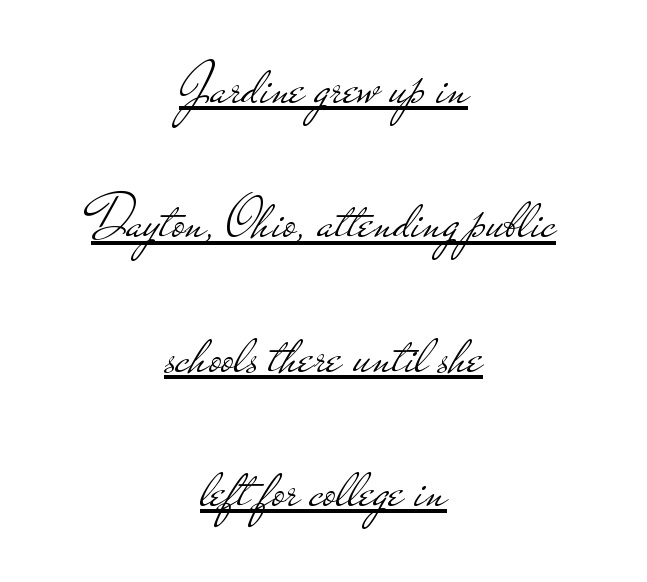
The image shows 60 px light, wide sans-serif type; set centered, loose line spacing (2.24x), normal letter spacing, underlined; low stroke contrast and a small x-height.
